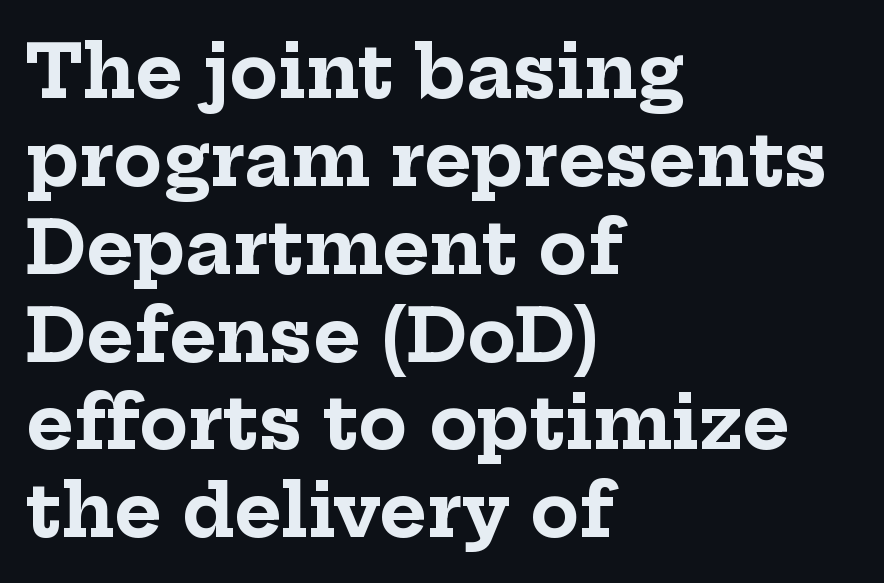
The image shows 72 px bold serif type, upright; set left-aligned, line spacing 1.22x, normal letter spacing, not underlined; low stroke contrast and a medium x-height.
